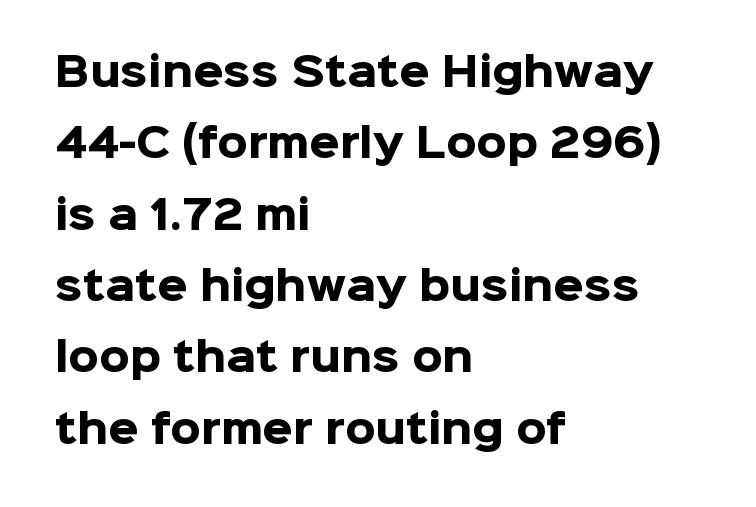
You could not count columns in this text — the font is proportionally spaced. The type family on display is of the sans-serif kind. Caption: standard tracking, unaltered. Compared with an ordinary text face, these strokes are far heavier — a full bold. A student would call this left alignment; a typographer would say flush left, rag right.
